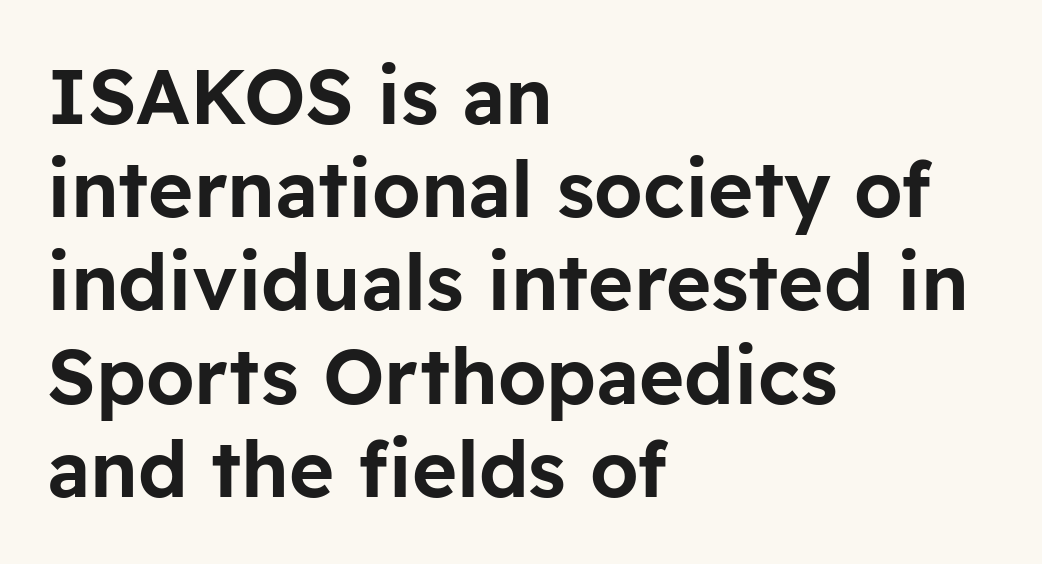
The image shows 77 px sans-serif type, upright; set left-aligned, line spacing 1.21x, normal letter spacing, not underlined; low stroke contrast and a medium x-height.
